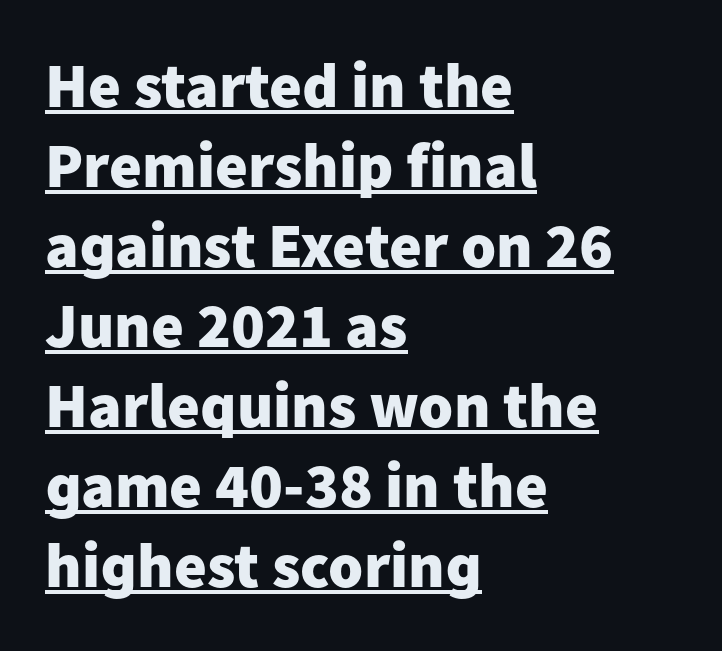
How would I describe the line gaps? Plain and ordinary. Compared with undecorated copy, this sample adds a rule below the words. You can tell from the bare stems that sans-serif type was used. Heavy, bold letterforms. Spacing verdict: proportional, widths tailored to each character.
